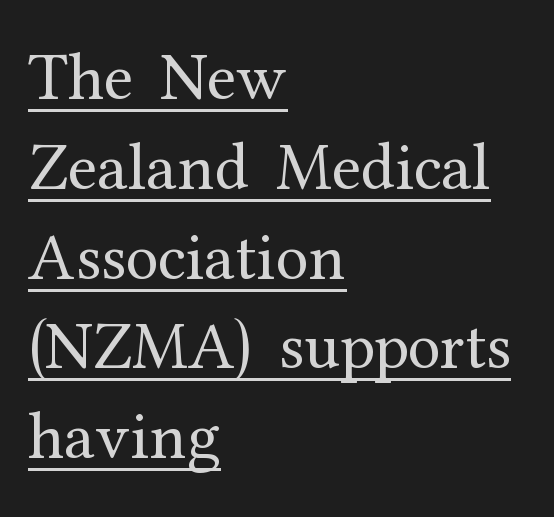
{"serif": "yes", "italic": "no", "bold": "no", "weight": "regular", "width": "normal", "stroke_contrast": "medium", "x_height": "medium", "monospaced": "no", "underline": "yes", "align": "left", "line_spacing": "normal", "line_spacing_ratio": 1.34, "letter_spacing": "normal", "letter_spacing_em": 0.0, "glyph_px": 67}
